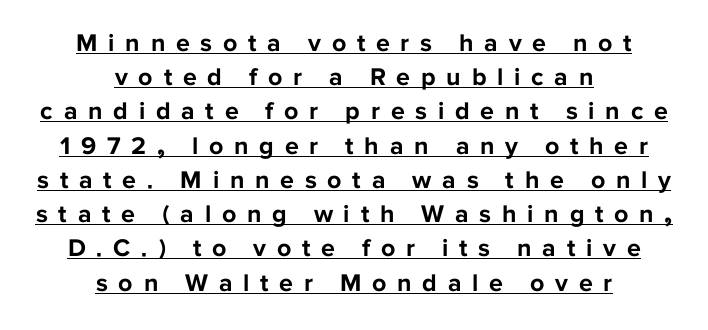
No italicization has been applied; the sample stays upright. Reading down the block, each line starts at a different indent, mirrored at its end. The typesetting leans heavy: a genuine bold. A normal amount of white space separates one row of letters from the next. The typesetter has applied underlining to the passage shown.
